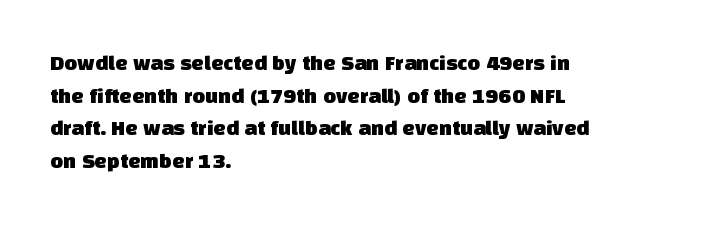
This sample is left-justified, so line endings fall wherever the words run out. Glyph-to-glyph distance matches everyday printed text. Each row of text sits above clean, open space. The space between consecutive lines is moderate.
